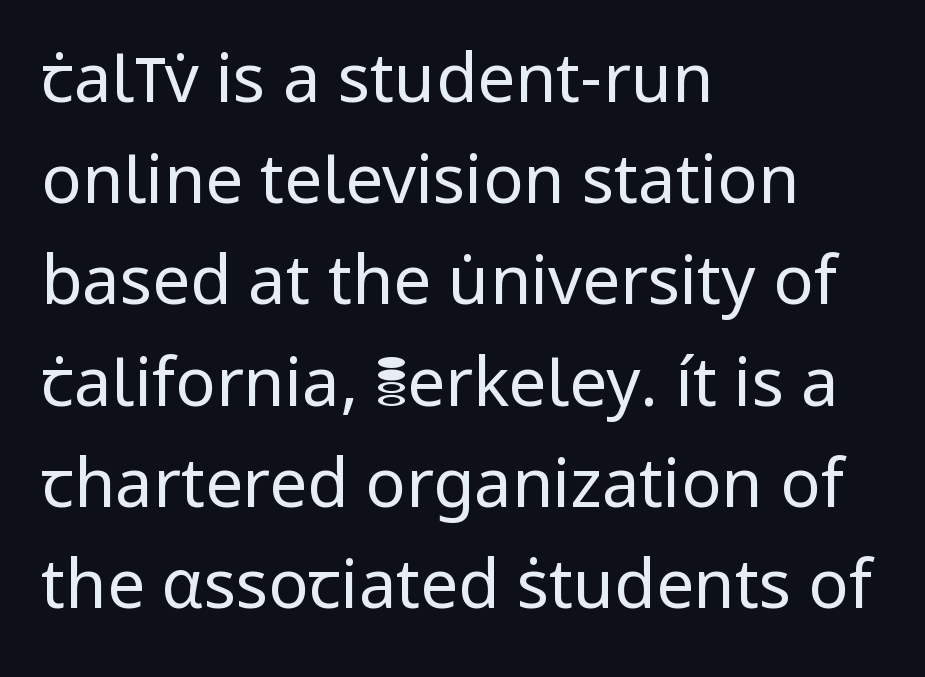
The image shows 67 px regular-weight sans-serif type, upright; set left-aligned, normal line spacing (1.51x), normal letter spacing, not underlined; low stroke contrast and a medium x-height.
